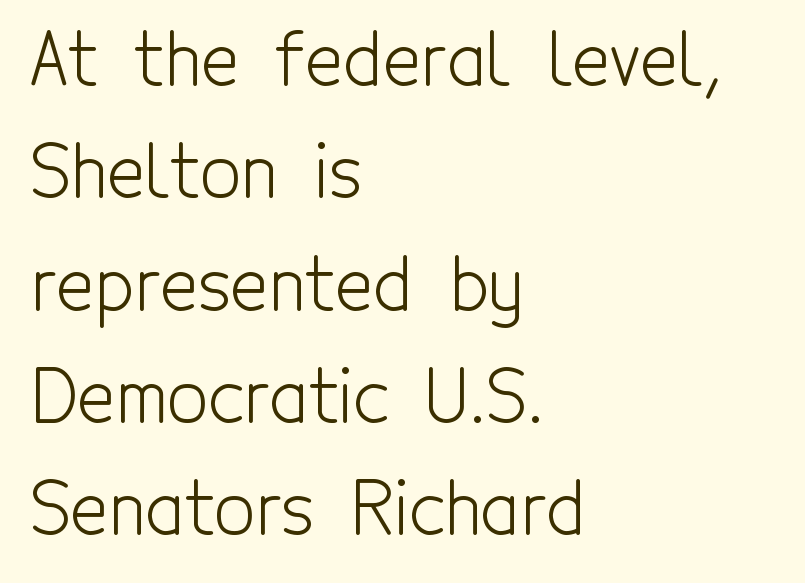
The image shows 72 px light, condensed sans-serif type, upright; set left-aligned, normal line spacing (1.56x), normal letter spacing, not underlined; a medium x-height.
